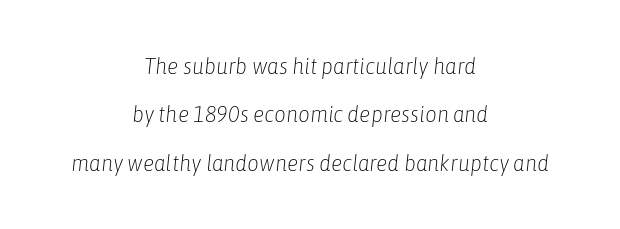
Each row of text sits above clean, open space. The face used here is rendered with its standard letterfit. Visually the block forms a symmetrical silhouette, jagged on both flanks. Quick note: interline space is abundant.
